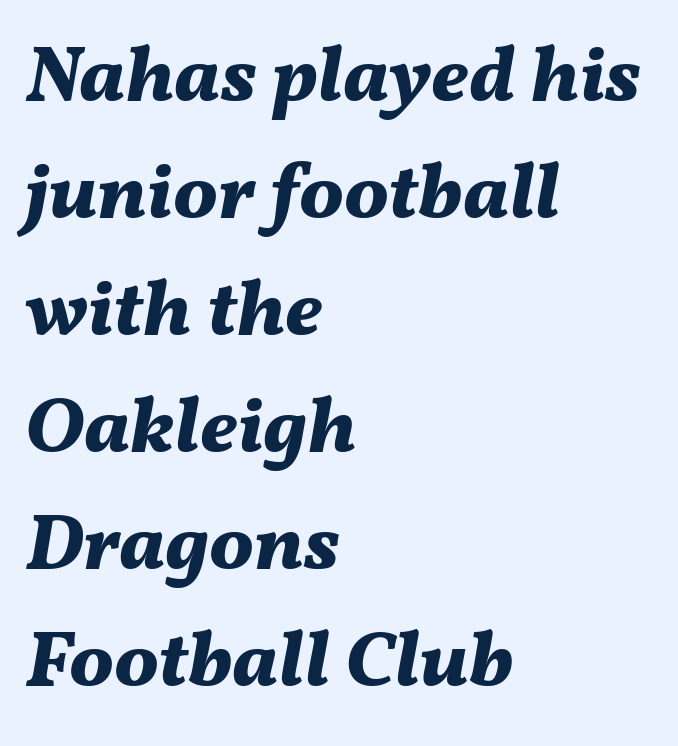
Italic? Definitely — the glyphs are oblique. Regular leading. Think of a printed novel: that variable character pitch is what you see here. Typeset ragged right — the left edge is the straight one.
